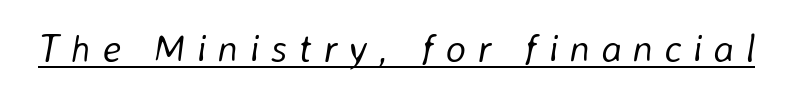
Q: Is the text bold? A: No.
Q: Is the text italic (slanted)? A: Yes, it leans right by about 8 degrees.
Q: Is the text underlined? A: Yes.
Q: Is the spacing between letters normal or unusually wide? A: Unusually wide.
Q: Width (condensed, normal, or wide)? A: Normal.
Q: Stroke contrast? A: Low.
Q: x-height? A: Medium.
Q: Monospaced? A: No.
